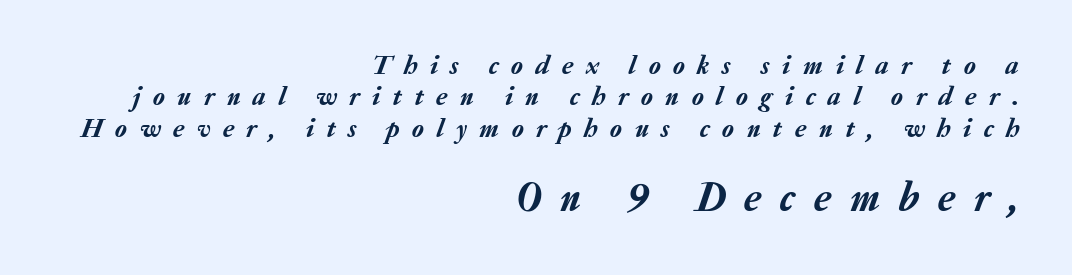
Q: Is the text italic (slanted)? A: Yes, it leans right by about 20 degrees.
Q: Is the text underlined? A: No.
Q: How is the paragraph aligned? A: Right-aligned.
Q: Is the spacing between letters normal or unusually wide? A: Unusually wide.
Q: Which block of text is set in a larger size, the first (top) or the second (bottom)? A: The second (bottom) one.
Q: Width (condensed, normal, or wide)? A: Normal.
Q: Stroke contrast? A: Low.
Q: x-height? A: Medium.
Q: Monospaced? A: No.
